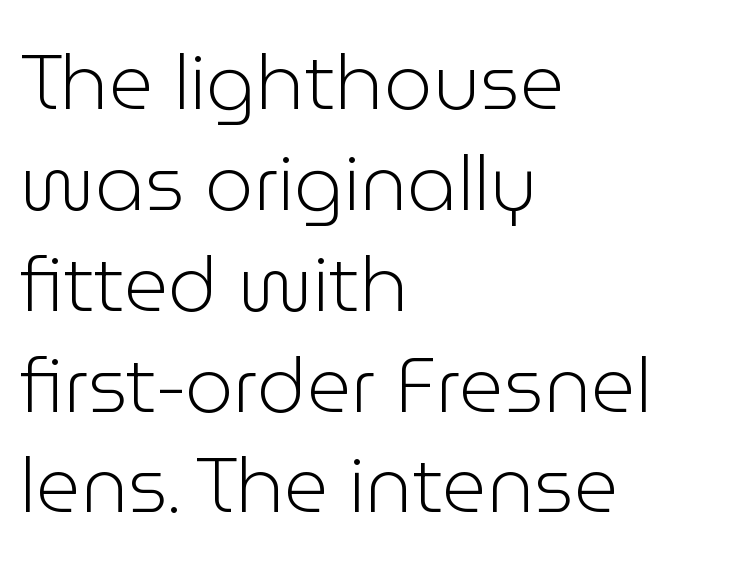
{"serif": "no", "italic": "no", "bold": "no", "weight": "light", "width": "normal", "stroke_contrast": "low", "x_height": "medium", "monospaced": "no", "underline": "no", "align": "left", "line_spacing": "normal", "line_spacing_ratio": 1.31, "letter_spacing": "normal", "letter_spacing_em": 0.0, "glyph_px": 77}
